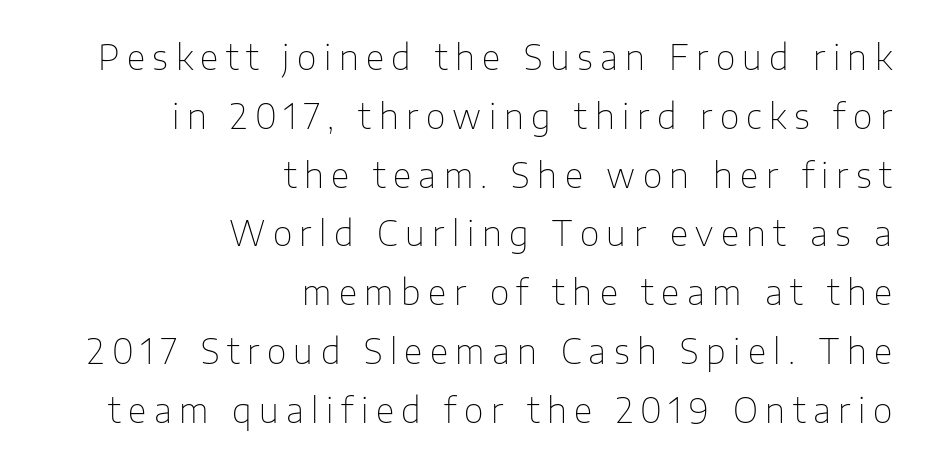
The image shows 34 px thin sans-serif type, upright; set right-aligned, line spacing 1.73x, unusually wide letter spacing (+0.22 em), not underlined; low stroke contrast and a medium x-height.
